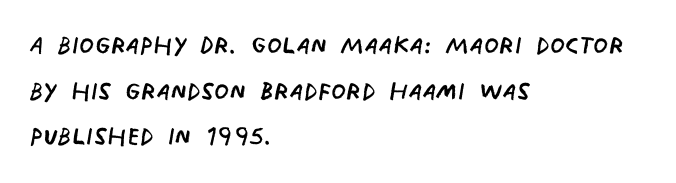
{"serif": "no", "bold": "no", "weight": "regular", "width": "condensed", "stroke_contrast": "low", "x_height": "large", "monospaced": "no", "underline": "no", "align": "left", "line_spacing": "normal", "line_spacing_ratio": 1.34, "letter_spacing": "normal", "letter_spacing_em": 0.0, "glyph_px": 34}
